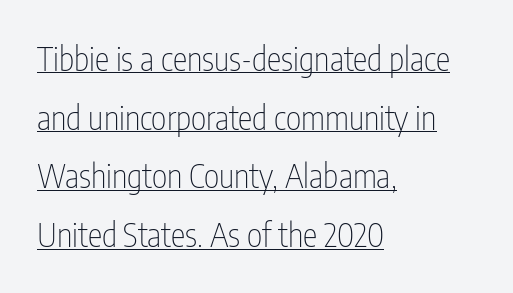
{"serif": "no", "italic": "no", "bold": "no", "weight": "thin", "width": "condensed", "stroke_contrast": "low", "x_height": "medium", "monospaced": "no", "underline": "yes", "align": "left", "line_spacing_ratio": 1.78, "letter_spacing": "normal", "letter_spacing_em": 0.0, "glyph_px": 33}
